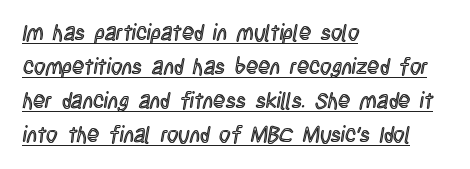
Every row of glyphs begins at an identical x-position on the left. Honestly, the row spacing looks completely unremarkable. A rule runs beneath these lines of type.
